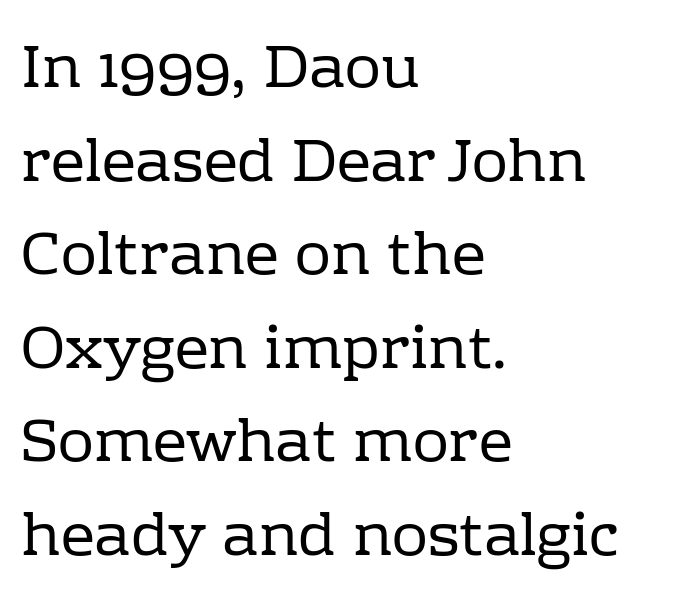
The image shows 60 px regular-weight serif type, upright; set left-aligned, normal line spacing (1.56x), normal letter spacing, not underlined; low stroke contrast and a medium x-height.
